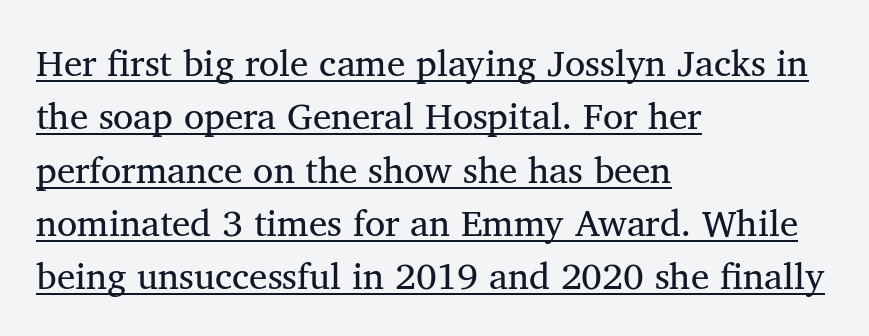
{"serif": "yes", "italic": "no", "bold": "no", "weight": "regular", "width": "normal", "stroke_contrast": "medium", "x_height": "medium", "monospaced": "no", "underline": "yes", "align": "left", "line_spacing": "normal", "line_spacing_ratio": 1.44, "letter_spacing": "normal", "letter_spacing_em": 0.0, "glyph_px": 37}
